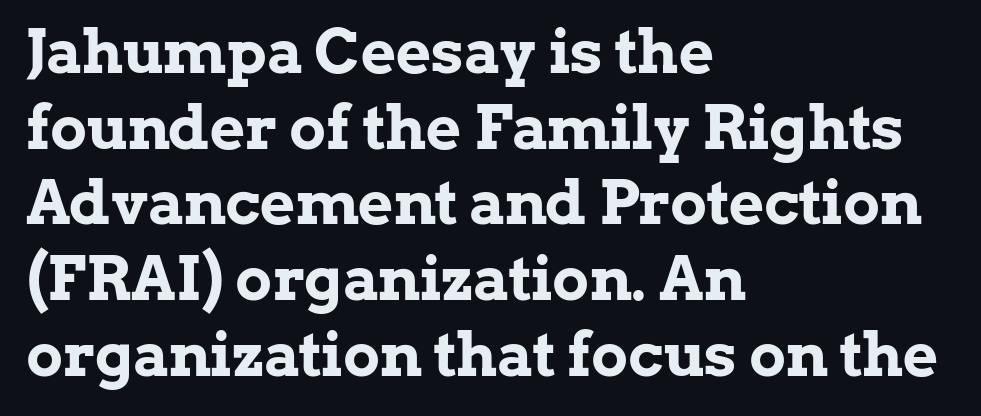
The typography opts for an upright posture over an oblique one. Are there feet on the stems? There are — it's a serif. Here the designer chose a conventional face with non-uniform glyph widths. The paragraph shown leans on its left margin. Caption: bold face, heavy strokes. Standard letterfit; no display-style spreading of the glyphs.
